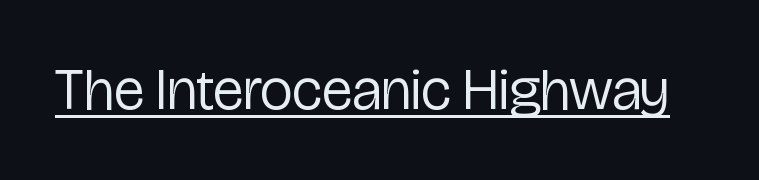
{"serif": "no", "italic": "no", "bold": "no", "weight": "regular", "width": "condensed", "stroke_contrast": "low", "x_height": "medium", "monospaced": "no", "underline": "yes", "letter_spacing": "normal", "letter_spacing_em": 0.0, "glyph_px": 58}
